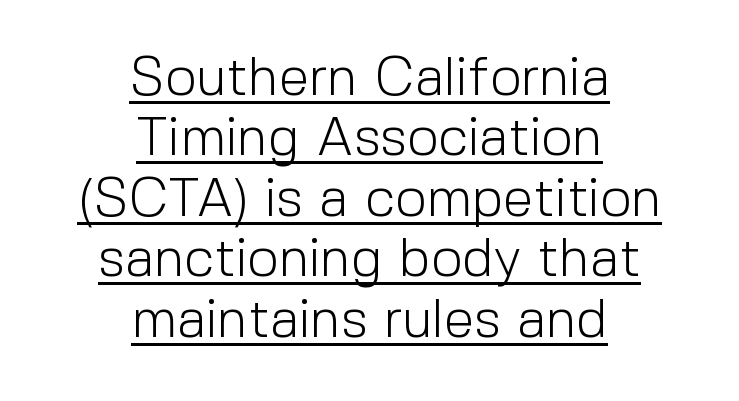
Q: Is the text bold? A: No.
Q: Is the text italic (slanted)? A: No, it is upright.
Q: Is the typeface a serif or a sans-serif typeface? A: Sans-serif.
Q: Is the text underlined? A: Yes.
Q: How is the paragraph aligned? A: Centered.
Q: Is the spacing between letters normal or unusually wide? A: Normal.
Q: Is the spacing between lines tight, normal or loose? A: Tight.
Q: Width (condensed, normal, or wide)? A: Normal.
Q: x-height? A: Medium.
Q: Monospaced? A: No.
